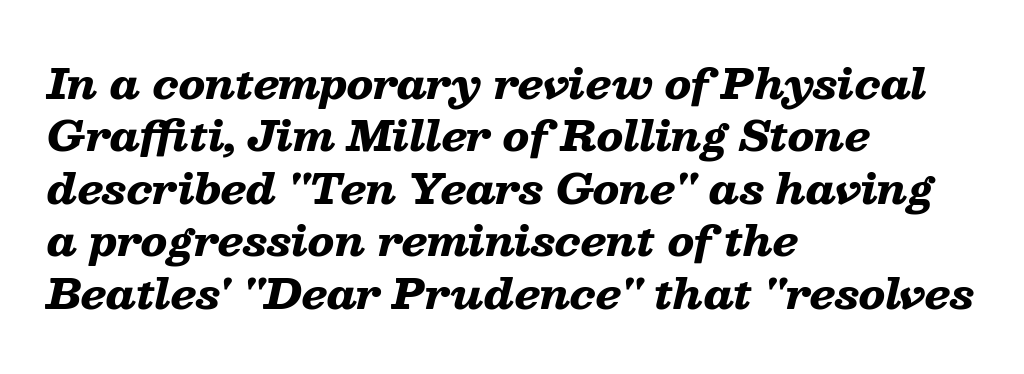
The image shows 41 px heavy, wide type, italic (leaning right); set left-aligned, normal line spacing (1.28x), normal letter spacing, not underlined; low stroke contrast and a medium x-height.
